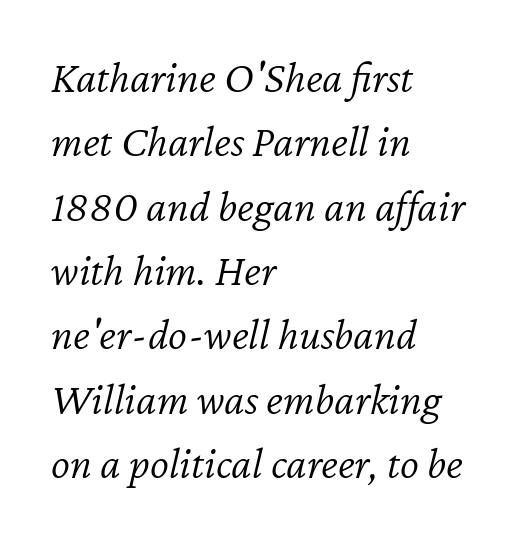
Q: Is the text bold? A: No.
Q: Is the text italic (slanted)? A: Yes, it leans right by about 12 degrees.
Q: Is the text underlined? A: No.
Q: How is the paragraph aligned? A: Left-aligned.
Q: Is the spacing between letters normal or unusually wide? A: Normal.
Q: Is the spacing between lines tight, normal or loose? A: Normal.
Q: Width (condensed, normal, or wide)? A: Normal.
Q: Stroke contrast? A: Low.
Q: x-height? A: Medium.
Q: Monospaced? A: No.
